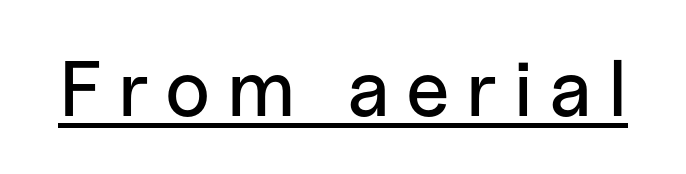
Q: Is the text italic (slanted)? A: No, it is upright.
Q: Is the typeface a serif or a sans-serif typeface? A: Sans-serif.
Q: Is the text underlined? A: Yes.
Q: Is the spacing between letters normal or unusually wide? A: Unusually wide.
Q: Width (condensed, normal, or wide)? A: Normal.
Q: Stroke contrast? A: Low.
Q: x-height? A: Medium.
Q: Monospaced? A: No.
